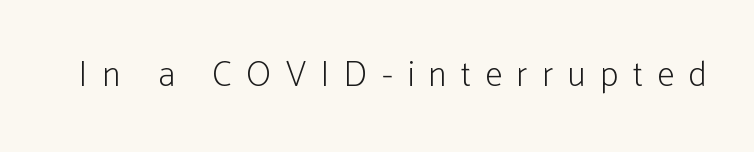
Nobody drew a line under any word here. The characters display no serif detailing; their extremities are plain. This is the regular roman posture of the typeface. The cut favours lightness, reaching ordinary text weight at its darkest. There is plenty of visible air inserted between adjacent glyphs. Spacing verdict: proportional, widths tailored to each character.
